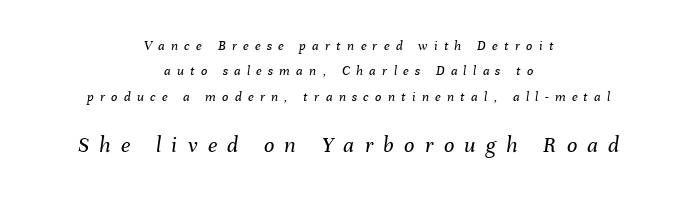
The image shows 23 px text type, italic (leaning right); set centered, line spacing 1.81x, unusually wide letter spacing (+0.45 em), not underlined; the second (bottom) block is 1.64x larger.
